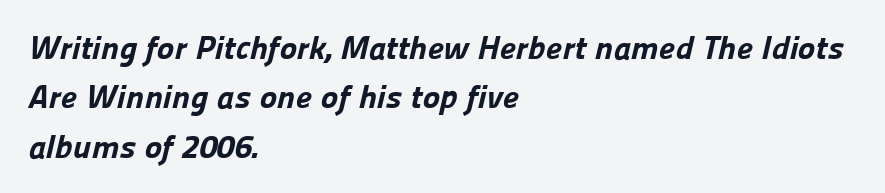
How would I describe the line gaps? Plain and ordinary. The horizontal fit of the characters is conventional and even. A sans-serif font was chosen for this passage. The glyphs have the mass of a bold cut. Left-aligned paragraph, ragged on the right. These lines are rendered in a variable-pitch font.
